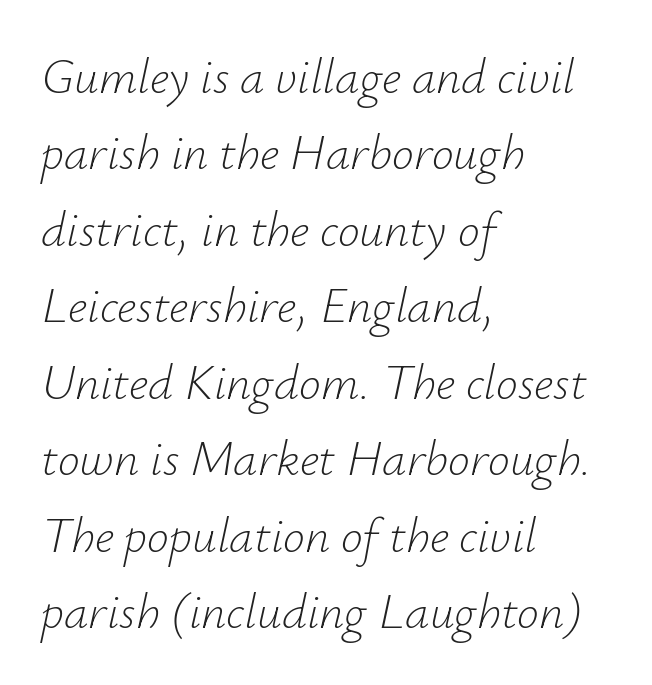
Q: Is the text bold? A: No.
Q: Is the text italic (slanted)? A: Yes, it leans right by about 12 degrees.
Q: Is the text underlined? A: No.
Q: How is the paragraph aligned? A: Left-aligned.
Q: Is the spacing between letters normal or unusually wide? A: Normal.
Q: Is the spacing between lines tight, normal or loose? A: Normal.
Q: Width (condensed, normal, or wide)? A: Normal.
Q: Stroke contrast? A: Low.
Q: x-height? A: Small.
Q: Monospaced? A: No.
